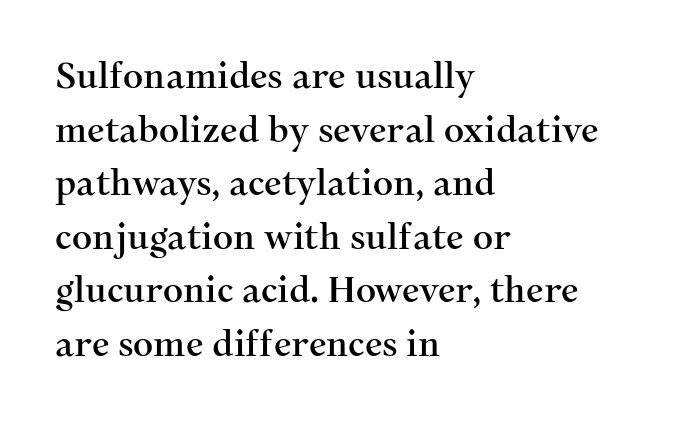
The image shows 35 px serif type, upright; set left-aligned, normal line spacing (1.53x), normal letter spacing, not underlined; medium stroke contrast and a medium x-height.
